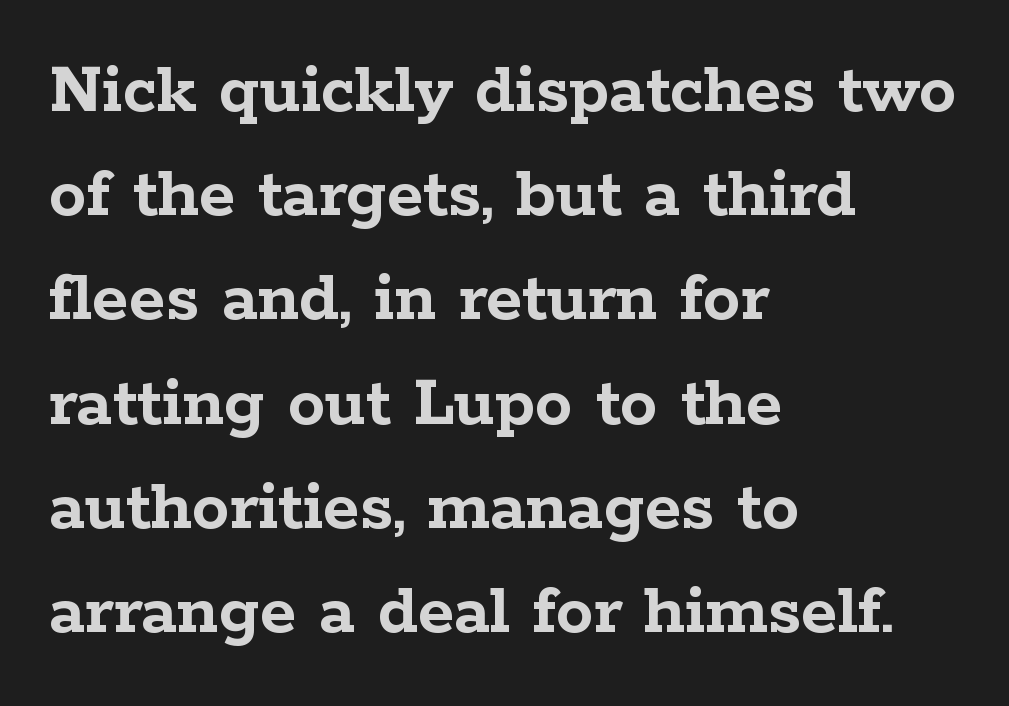
{"serif": "yes", "italic": "no", "bold": "yes", "weight": "semibold", "width": "wide", "stroke_contrast": "low", "x_height": "medium", "monospaced": "no", "underline": "no", "align": "left", "line_spacing": "normal", "line_spacing_ratio": 1.39, "letter_spacing": "normal", "letter_spacing_em": 0.0, "glyph_px": 75}
